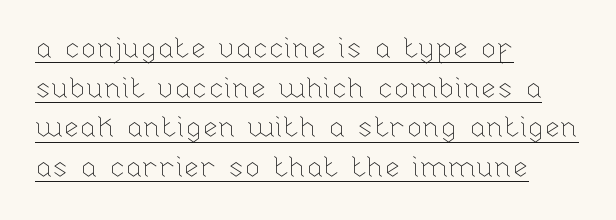
The image shows 29 px thin type, upright; set left-aligned, normal line spacing (1.37x), normal letter spacing, underlined; low stroke contrast and a medium x-height.
